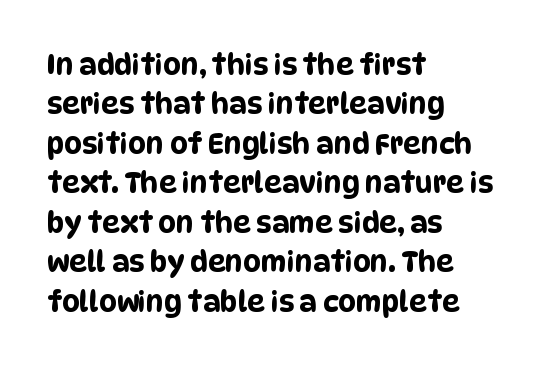
Type without underlining. Proportional: the letters do not fall into vertical columns. All the whitespace from short lines collects on the right. Examine the stroke ends and you'll find no serifs.
